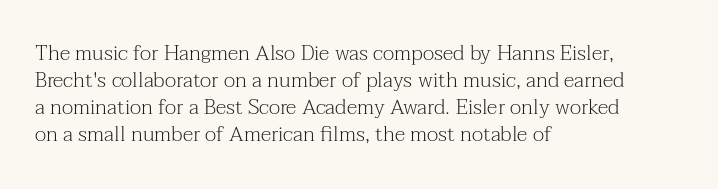
{"italic": "no", "bold": "no", "underline": "no", "align": "left", "line_spacing": "normal", "line_spacing_ratio": 1.29, "letter_spacing": "normal", "letter_spacing_em": 0.0, "glyph_px": 21}
